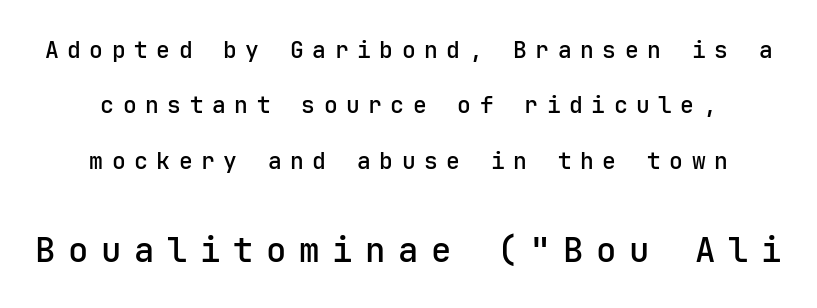
The image shows 34 px semibold sans-serif type, upright; set loose line spacing (2.41x), unusually wide letter spacing (+0.37 em), not underlined; the second (bottom) block is 1.48x larger; low stroke contrast and a medium x-height.
